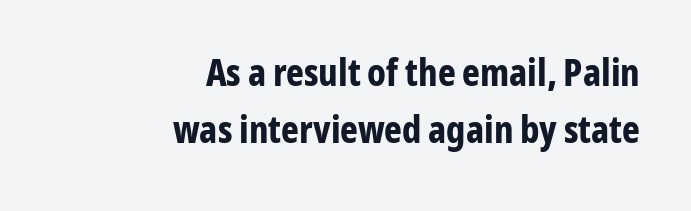
{"serif": "no", "italic": "no", "bold": "yes", "weight": "bold", "width": "condensed", "stroke_contrast": "low", "x_height": "medium", "monospaced": "no", "underline": "no", "align": "right", "line_spacing": "normal", "line_spacing_ratio": 1.51, "letter_spacing": "normal", "letter_spacing_em": 0.0, "glyph_px": 38}
